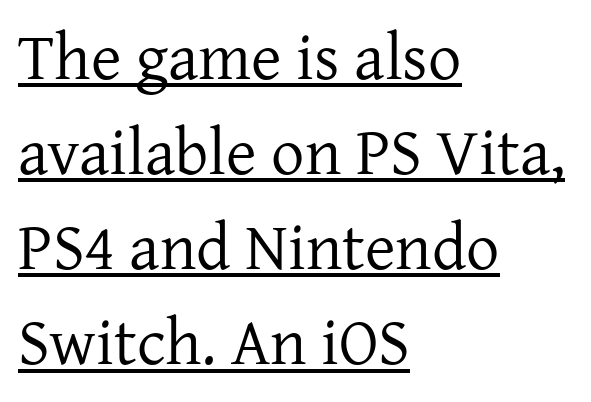
The image shows 66 px regular-weight serif type, upright; set left-aligned, normal line spacing (1.44x), normal letter spacing, underlined; low stroke contrast and a medium x-height.
